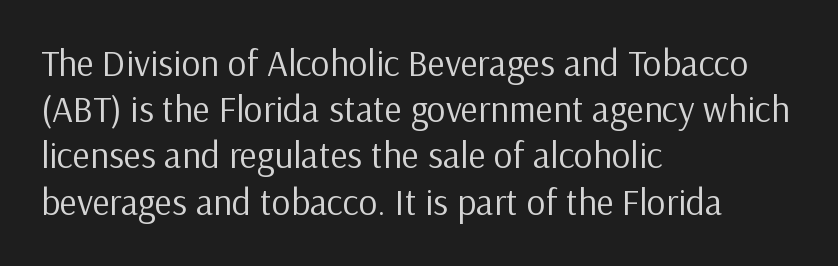
Leading matches the norm, producing a regular column. The area under the type is left untouched. Short and long lines alike share a common starting point at left. Ascenders rise straight up at ninety degrees. This sample uses plain, unmodified letter spacing. This rendering employs a face without finishing strokes, i.e., a sans-serif.
